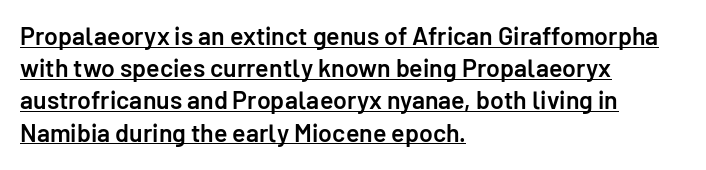
Notice how a bar underscores the lettering throughout. A semibold gives these letters moderate extra thickness, short of bold. Evenly set lines give the paragraph a standard silhouette. Short and long lines alike share a common starting point at left. Words appear dense and cohesive because spacing is normal. The lettering holds an erect, upright posture throughout.
